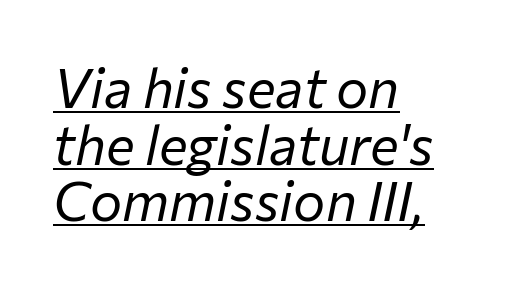
{"italic": "yes", "lean": "right", "slant_degrees": 12, "bold": "no", "weight": "regular", "width": "normal", "stroke_contrast": "low", "x_height": "medium", "monospaced": "no", "underline": "yes", "align": "left", "line_spacing": "tight", "line_spacing_ratio": 1.05, "letter_spacing": "normal", "letter_spacing_em": 0.0, "glyph_px": 54}
